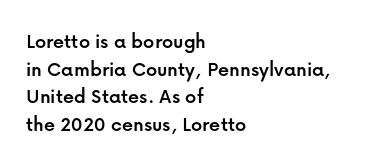
Regarding leading, the lines here are spaced in the standard way. The space beneath each line is pristine and unruled. Tracking value appears to be zero — textbook default spacing. The setting favours the left margin, as ordinary paragraphs usually do.
